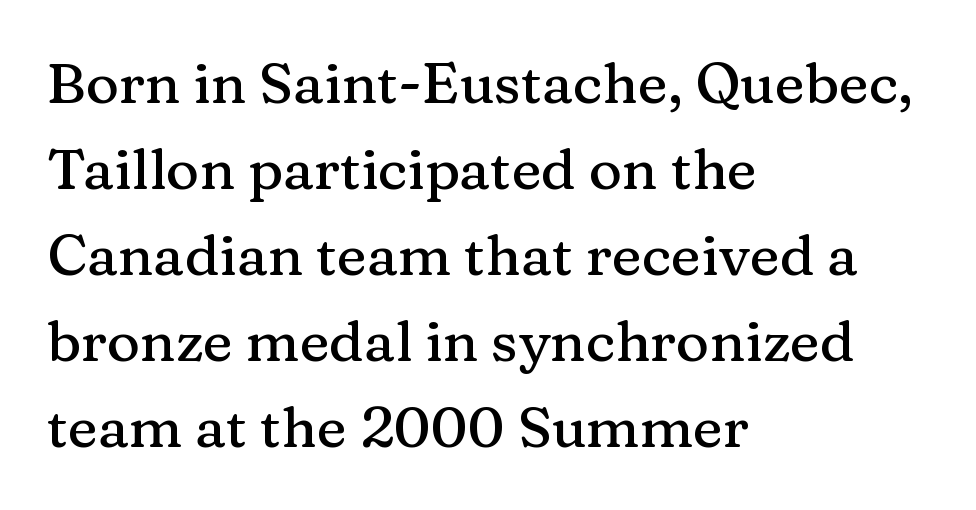
{"serif": "yes", "italic": "no", "width": "normal", "stroke_contrast": "medium", "x_height": "medium", "monospaced": "no", "underline": "no", "align": "left", "line_spacing": "normal", "line_spacing_ratio": 1.51, "letter_spacing": "normal", "letter_spacing_em": 0.0, "glyph_px": 57}
